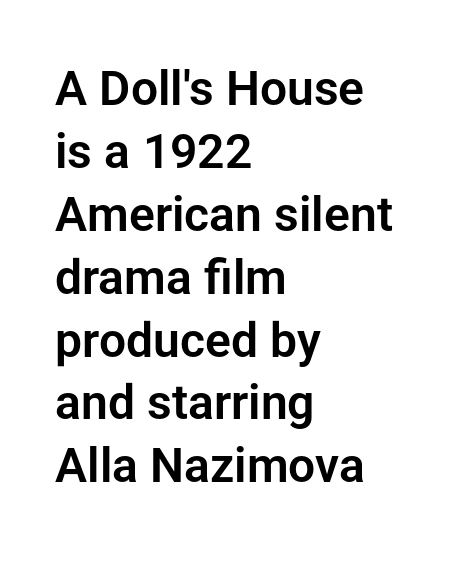
Q: Is the text italic (slanted)? A: No, it is upright.
Q: Is the typeface a serif or a sans-serif typeface? A: Sans-serif.
Q: Is the text underlined? A: No.
Q: How is the paragraph aligned? A: Left-aligned.
Q: Is the spacing between letters normal or unusually wide? A: Normal.
Q: Is the spacing between lines tight, normal or loose? A: Normal.
Q: Width (condensed, normal, or wide)? A: Normal.
Q: Stroke contrast? A: Low.
Q: x-height? A: Medium.
Q: Monospaced? A: No.
